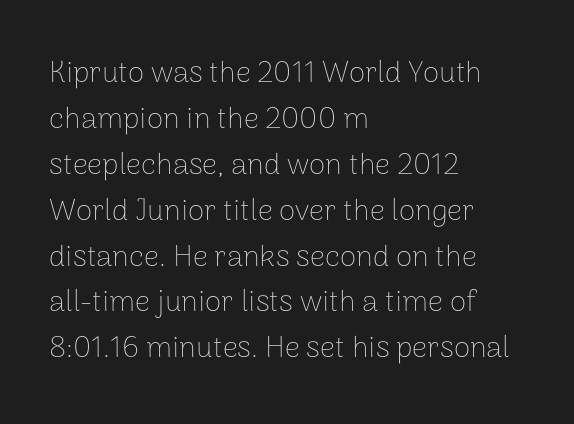
Q: Is the text bold? A: No.
Q: Is the text italic (slanted)? A: No, it is upright.
Q: Is the typeface a serif or a sans-serif typeface? A: Sans-serif.
Q: Is the text underlined? A: No.
Q: How is the paragraph aligned? A: Left-aligned.
Q: Is the spacing between letters normal or unusually wide? A: Normal.
Q: Is the spacing between lines tight, normal or loose? A: Normal.
Q: Width (condensed, normal, or wide)? A: Normal.
Q: Stroke contrast? A: Low.
Q: x-height? A: Medium.
Q: Monospaced? A: No.
